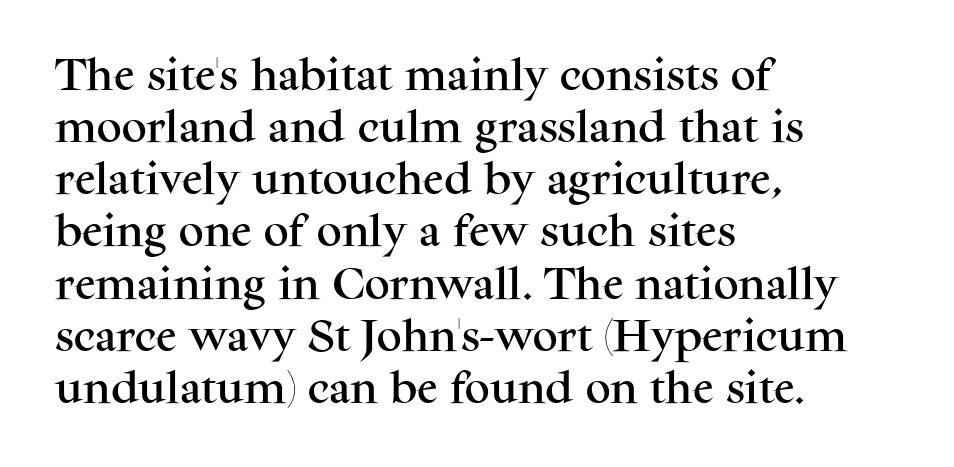
The image shows 35 px serif type, upright; set left-aligned, normal line spacing (1.49x), normal letter spacing, not underlined; medium stroke contrast and a medium x-height.
